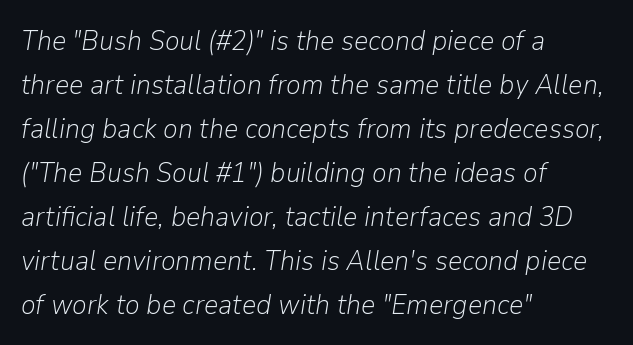
The image shows 28 px light type, italic (leaning right); set left-aligned, normal line spacing (1.57x), normal letter spacing, not underlined; low stroke contrast and a medium x-height.
